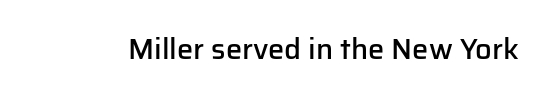
{"serif": "no", "italic": "no", "bold": "semi", "weight": "semibold", "width": "normal", "stroke_contrast": "low", "x_height": "medium", "monospaced": "no", "underline": "no", "letter_spacing": "normal", "letter_spacing_em": 0.0, "glyph_px": 29}
